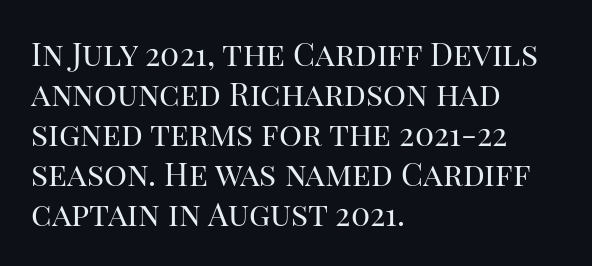
Q: Is the text bold? A: No.
Q: Is the text italic (slanted)? A: No, it is upright.
Q: Is the typeface a serif or a sans-serif typeface? A: Serif.
Q: Is the text underlined? A: No.
Q: How is the paragraph aligned? A: Left-aligned.
Q: Is the spacing between letters normal or unusually wide? A: Normal.
Q: Is the spacing between lines tight, normal or loose? A: Normal.
Q: Width (condensed, normal, or wide)? A: Normal.
Q: Stroke contrast? A: High.
Q: x-height? A: Large.
Q: Monospaced? A: No.
